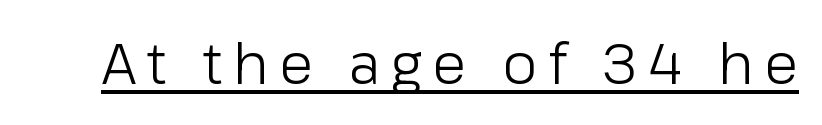
Somebody hit Ctrl+U on this one — the words are underlined. A typesetter would call this proportional, since set widths differ per character. The characters display no serif detailing; their extremities are plain. Every character sits straight up, as roman type does. Stem width sits at or under what a default text font uses.
